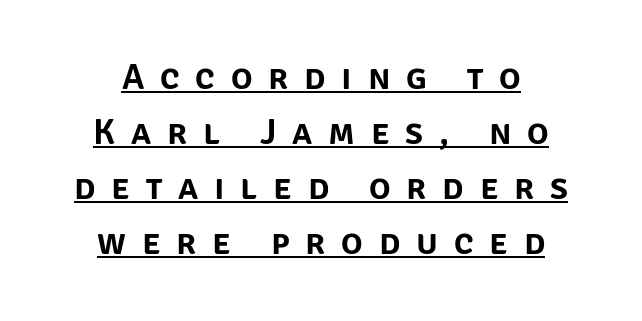
Successive baselines arrive at the customary interval. A typesetter would mark this as roman, not italic. These lines stack symmetrically, like a column narrowing and widening about its center. Here the designer chose a conventional face with non-uniform glyph widths. This sample carries an underscore along the baseline area.
